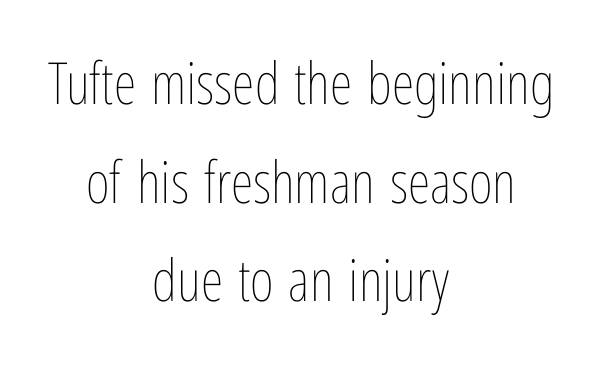
The image shows 58 px thin, condensed type, upright; set centered, normal line spacing (1.7x), normal letter spacing, not underlined; low stroke contrast and a medium x-height.
